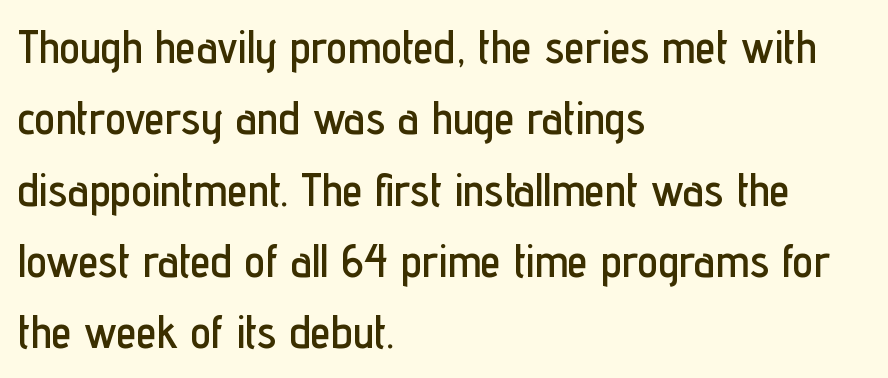
Q: Is the text italic (slanted)? A: No, it is upright.
Q: Is the typeface a serif or a sans-serif typeface? A: Sans-serif.
Q: Is the text underlined? A: No.
Q: How is the paragraph aligned? A: Left-aligned.
Q: Is the spacing between letters normal or unusually wide? A: Normal.
Q: Is the spacing between lines tight, normal or loose? A: Normal.
Q: Width (condensed, normal, or wide)? A: Condensed.
Q: Stroke contrast? A: Low.
Q: x-height? A: Medium.
Q: Monospaced? A: No.
